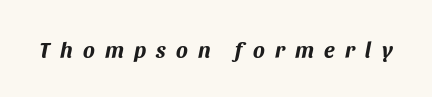
Q: Is the text bold? A: Yes.
Q: Is the text italic (slanted)? A: Yes, it leans right by about 11 degrees.
Q: Is the text underlined? A: No.
Q: Is the spacing between letters normal or unusually wide? A: Unusually wide.
